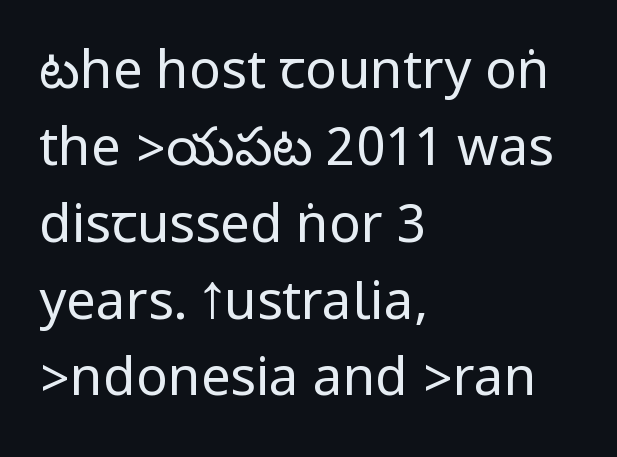
{"serif": "no", "italic": "no", "bold": "no", "weight": "regular", "width": "condensed", "stroke_contrast": "low", "underline": "no", "align": "left", "line_spacing": "normal", "line_spacing_ratio": 1.45, "letter_spacing": "normal", "letter_spacing_em": 0.0, "glyph_px": 53}
